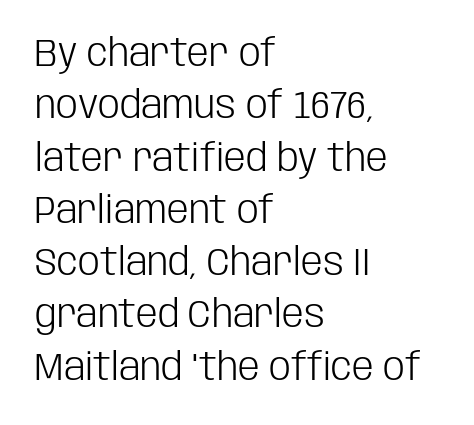
The image shows 39 px light, condensed sans-serif type, upright; set left-aligned, normal line spacing (1.34x), normal letter spacing, not underlined; low stroke contrast and a large x-height.
